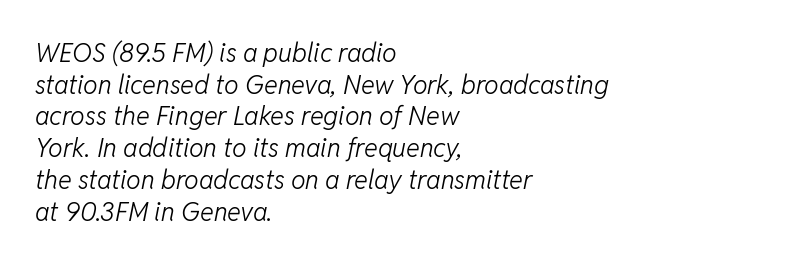
Is the letter spacing exaggerated? No — it looks like the ordinary default. This rendering uses left alignment, leaving the right contour irregular. Stems here are at most as thick as an everyday book face. Bare-footed words on every line.
